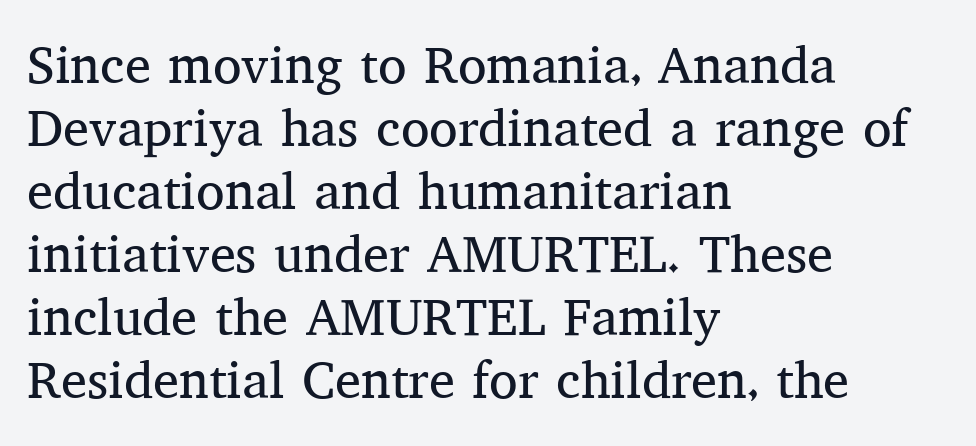
Q: Is the text bold? A: No.
Q: Is the text italic (slanted)? A: No, it is upright.
Q: Is the typeface a serif or a sans-serif typeface? A: Serif.
Q: Is the text underlined? A: No.
Q: How is the paragraph aligned? A: Left-aligned.
Q: Is the spacing between letters normal or unusually wide? A: Normal.
Q: Width (condensed, normal, or wide)? A: Normal.
Q: Stroke contrast? A: Medium.
Q: x-height? A: Medium.
Q: Monospaced? A: No.
